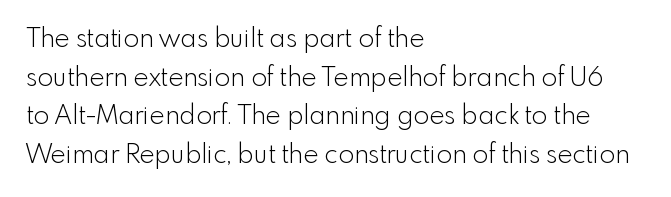
{"italic": "no", "bold": "no", "underline": "no", "align": "left", "line_spacing": "normal", "line_spacing_ratio": 1.49, "letter_spacing": "normal", "letter_spacing_em": 0.0, "glyph_px": 26}
